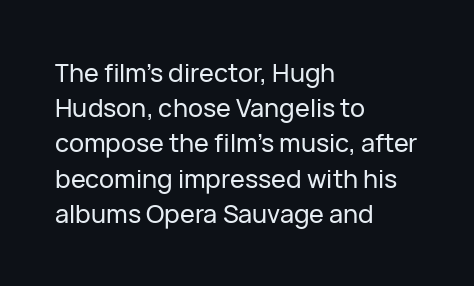
The image shows 25 px text type, upright; set left-aligned, normal line spacing (1.41x), normal letter spacing, not underlined.
